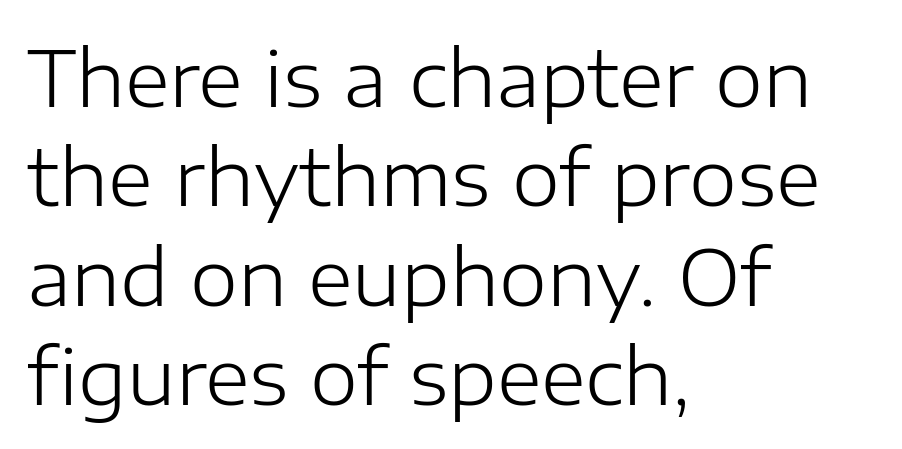
{"serif": "no", "italic": "no", "bold": "no", "weight": "light", "width": "normal", "stroke_contrast": "low", "x_height": "medium", "monospaced": "no", "underline": "no", "align": "left", "line_spacing": "normal", "line_spacing_ratio": 1.29, "letter_spacing": "normal", "letter_spacing_em": 0.0, "glyph_px": 77}
